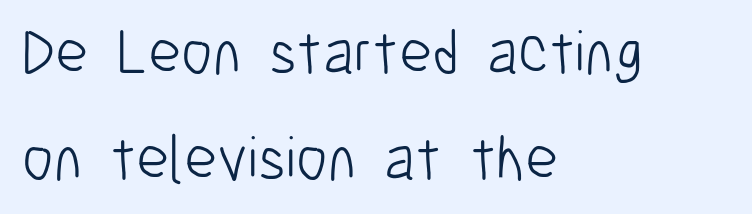
{"serif": "no", "italic": "no", "bold": "no", "weight": "light", "width": "condensed", "stroke_contrast": "low", "x_height": "medium", "monospaced": "no", "underline": "no", "align": "left", "line_spacing": "normal", "line_spacing_ratio": 1.68, "letter_spacing": "normal", "letter_spacing_em": 0.0, "glyph_px": 63}
